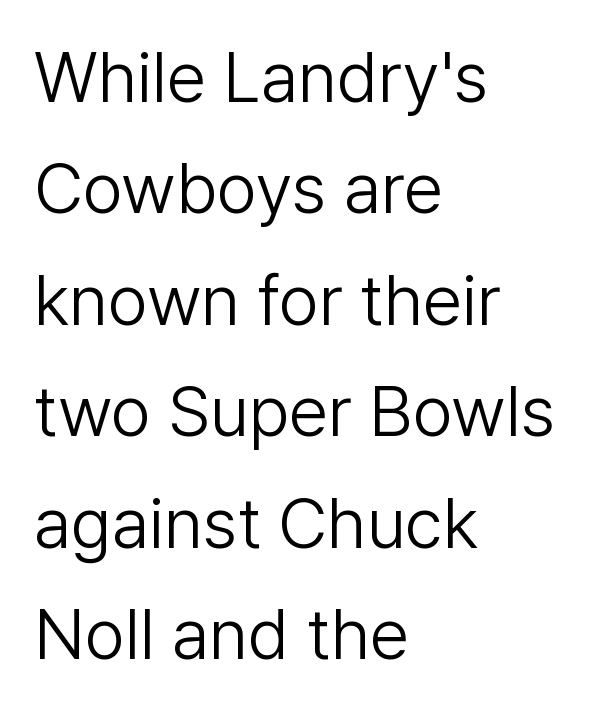
The image shows 71 px light sans-serif type, upright; set left-aligned, normal line spacing (1.57x), normal letter spacing, not underlined; low stroke contrast and a medium x-height.
